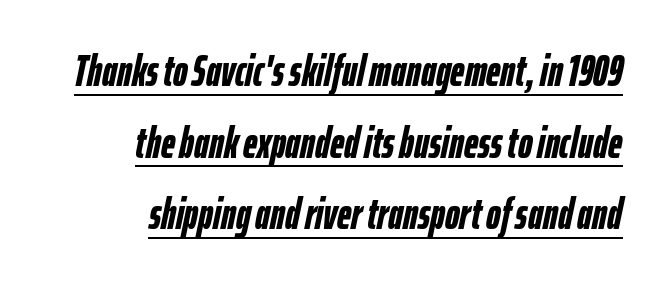
Q: Is the text bold? A: Yes.
Q: Is the text italic (slanted)? A: Yes, it leans right by about 12 degrees.
Q: Is the text underlined? A: Yes.
Q: How is the paragraph aligned? A: Right-aligned.
Q: Is the spacing between letters normal or unusually wide? A: Normal.
Q: Is the spacing between lines tight, normal or loose? A: Normal.
Q: Width (condensed, normal, or wide)? A: Condensed.
Q: Stroke contrast? A: Low.
Q: x-height? A: Medium.
Q: Monospaced? A: No.
